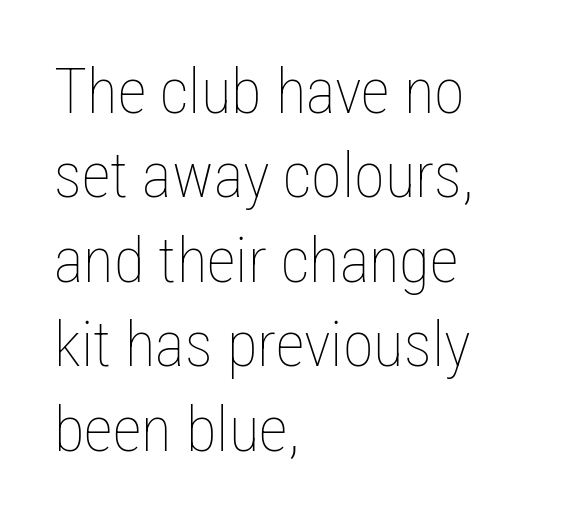
{"italic": "no", "bold": "no", "weight": "thin", "width": "condensed", "stroke_contrast": "low", "x_height": "medium", "monospaced": "no", "underline": "no", "align": "left", "line_spacing": "normal", "line_spacing_ratio": 1.34, "letter_spacing": "normal", "letter_spacing_em": 0.0, "glyph_px": 63}
